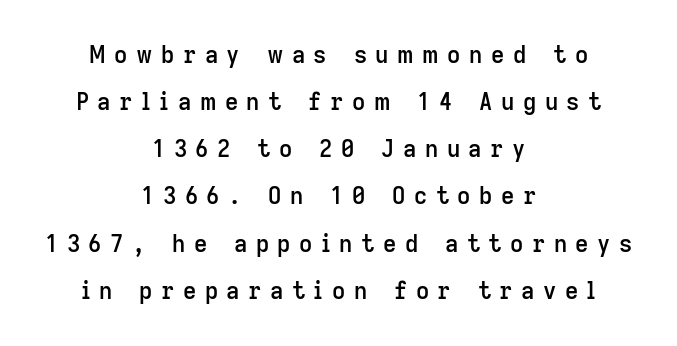
The image shows 23 px text type, upright; set centered, loose line spacing (2.05x), unusually wide letter spacing (+0.37 em), not underlined.
